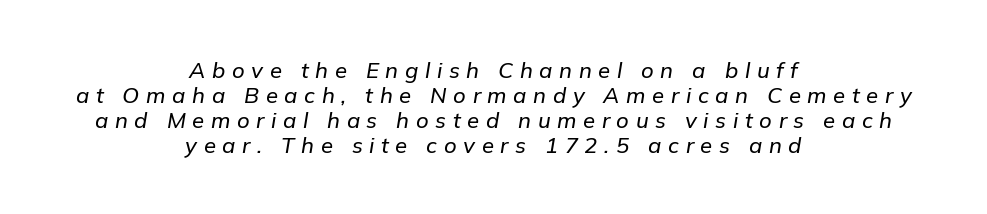
Q: Is the text italic (slanted)? A: Yes, it leans right by about 9 degrees.
Q: Is the text underlined? A: No.
Q: How is the paragraph aligned? A: Centered.
Q: Is the spacing between letters normal or unusually wide? A: Unusually wide.
Q: Is the spacing between lines tight, normal or loose? A: Tight.
